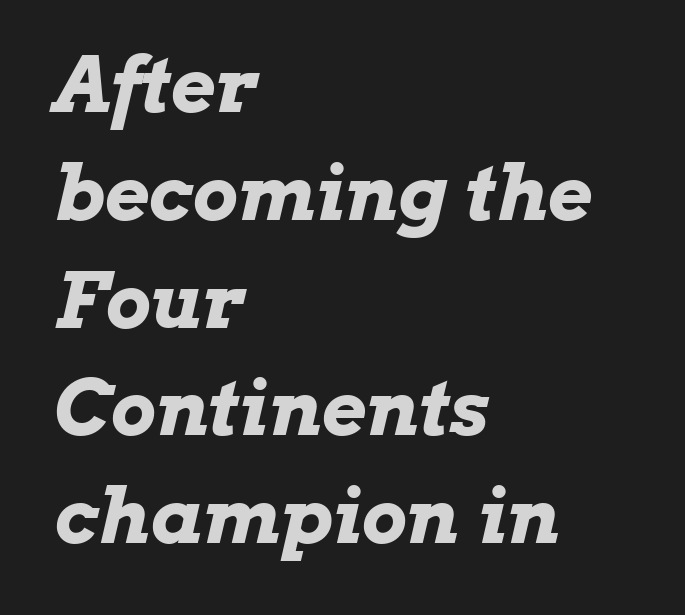
{"italic": "yes", "lean": "right", "slant_degrees": 13, "bold": "yes", "weight": "bold", "width": "wide", "stroke_contrast": "low", "x_height": "medium", "monospaced": "no", "underline": "no", "align": "left", "line_spacing": "normal", "line_spacing_ratio": 1.4, "letter_spacing": "normal", "letter_spacing_em": 0.0, "glyph_px": 77}
